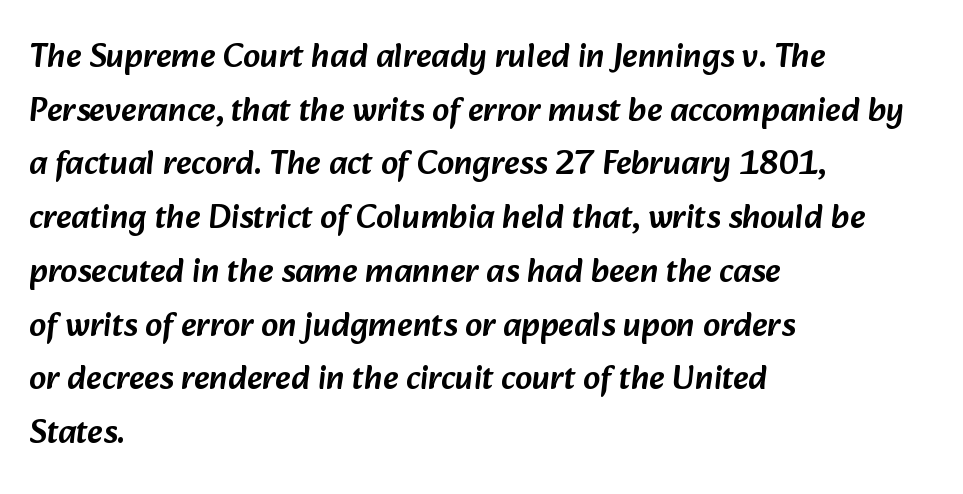
{"serif": "no", "width": "normal", "stroke_contrast": "low", "x_height": "medium", "monospaced": "no", "underline": "no", "align": "left", "line_spacing": "normal", "line_spacing_ratio": 1.58, "letter_spacing": "normal", "letter_spacing_em": 0.0, "glyph_px": 34}
